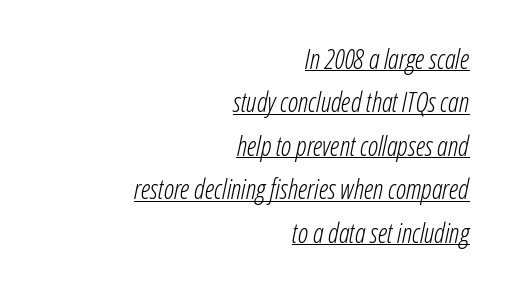
{"italic": "yes", "lean": "right", "slant_degrees": 12, "bold": "no", "underline": "yes", "align": "right", "line_spacing": "normal", "line_spacing_ratio": 1.61, "letter_spacing": "normal", "letter_spacing_em": 0.0, "glyph_px": 27}
